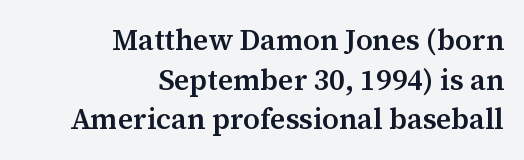
Q: Is the text bold? A: Semi-bold.
Q: Is the text italic (slanted)? A: No, it is upright.
Q: Is the typeface a serif or a sans-serif typeface? A: Serif.
Q: Is the text underlined? A: No.
Q: How is the paragraph aligned? A: Right-aligned.
Q: Is the spacing between letters normal or unusually wide? A: Normal.
Q: Is the spacing between lines tight, normal or loose? A: Normal.
Q: Width (condensed, normal, or wide)? A: Normal.
Q: Stroke contrast? A: Medium.
Q: x-height? A: Medium.
Q: Monospaced? A: No.
